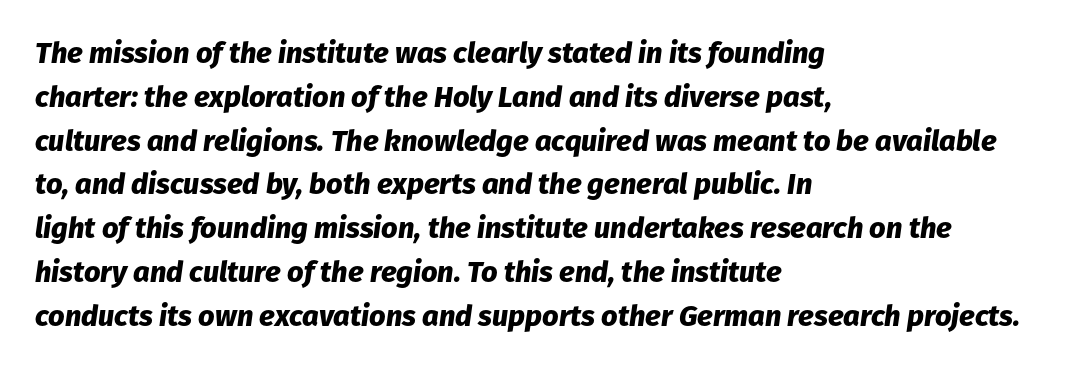
The face used here has a pronounced slope to its letters. There is no visible air inserted between adjacent glyphs. Quick note: interline space is typical. Descenders hang freely into open space. Compared with an ordinary text face, these strokes are far heavier — a full bold.
